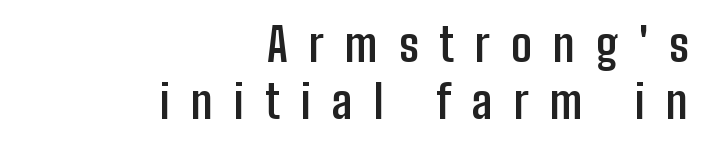
Q: Is the text bold? A: Yes.
Q: Is the text italic (slanted)? A: No, it is upright.
Q: Is the typeface a serif or a sans-serif typeface? A: Sans-serif.
Q: Is the text underlined? A: No.
Q: How is the paragraph aligned? A: Right-aligned.
Q: Is the spacing between letters normal or unusually wide? A: Unusually wide.
Q: Width (condensed, normal, or wide)? A: Condensed.
Q: Stroke contrast? A: Low.
Q: x-height? A: Medium.
Q: Monospaced? A: No.
